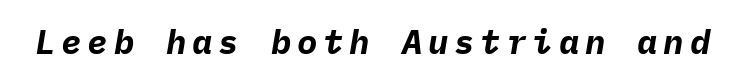
The image shows 34 px bold type, italic (leaning right), monospaced; set not underlined; low stroke contrast and a medium x-height.
